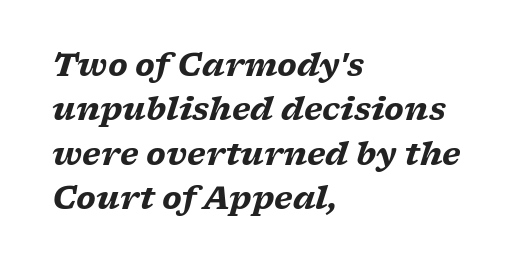
{"serif": "yes", "italic": "yes", "lean": "right", "slant_degrees": 17, "bold": "yes", "weight": "heavy", "width": "wide", "stroke_contrast": "low", "x_height": "medium", "monospaced": "no", "underline": "no", "align": "left", "line_spacing": "normal", "line_spacing_ratio": 1.43, "letter_spacing": "normal", "letter_spacing_em": 0.0, "glyph_px": 31}
